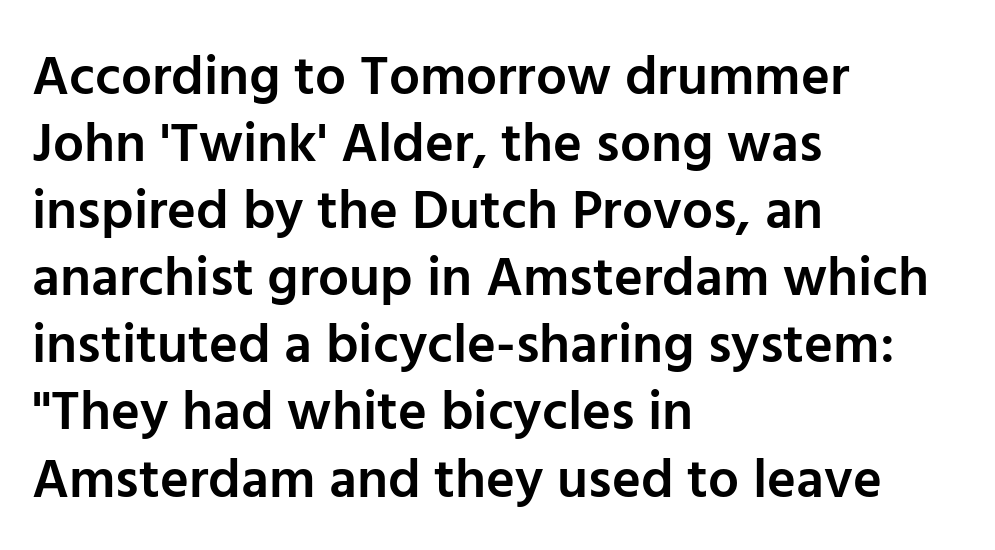
{"serif": "no", "italic": "no", "bold": "semi", "weight": "semibold", "width": "normal", "stroke_contrast": "low", "x_height": "medium", "monospaced": "no", "underline": "no", "align": "left", "line_spacing_ratio": 1.22, "letter_spacing": "normal", "letter_spacing_em": 0.0, "glyph_px": 55}
